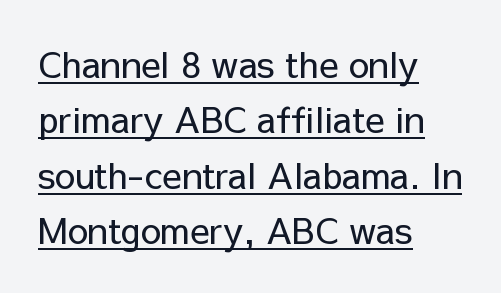
The image shows 36 px regular-weight sans-serif type, upright; set left-aligned, normal line spacing (1.54x), normal letter spacing, underlined; low stroke contrast and a medium x-height.
